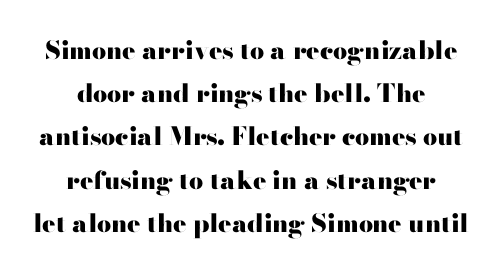
Spacing between characters is what you'd get straight out of the box. The axis of the letterforms is exactly vertical. Glance below the letters and you will spot only blank space. The font is running at its bold setting. Which margin do the lines hug? Neither — every line sits in the middle.
